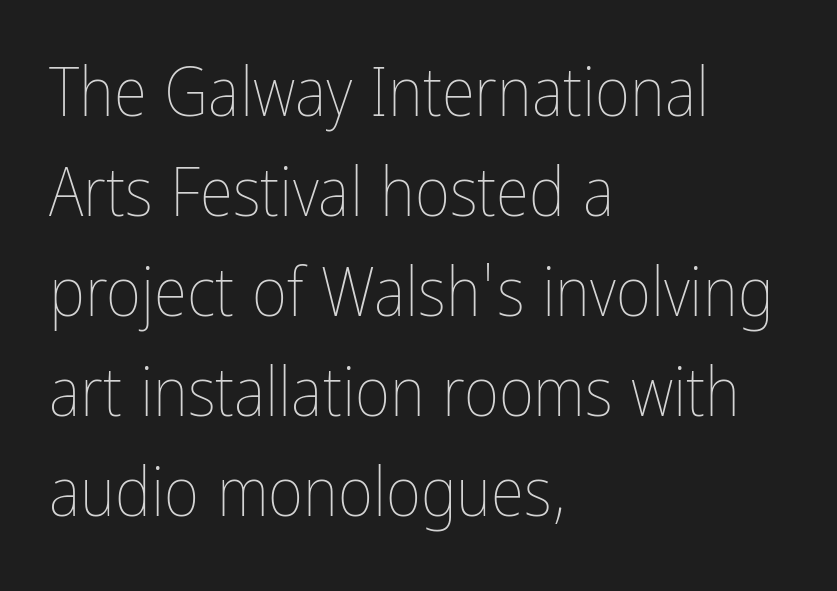
The image shows 68 px thin, condensed type, upright; set left-aligned, normal line spacing (1.47x), normal letter spacing, not underlined; low stroke contrast and a medium x-height.
